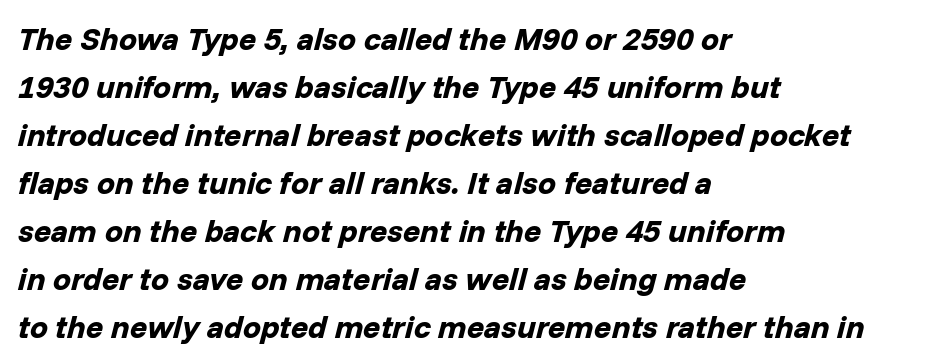
Q: Is the text bold? A: Yes.
Q: Is the text italic (slanted)? A: Yes, it leans right by about 14 degrees.
Q: Is the text underlined? A: No.
Q: How is the paragraph aligned? A: Left-aligned.
Q: Is the spacing between letters normal or unusually wide? A: Normal.
Q: Is the spacing between lines tight, normal or loose? A: Normal.
Q: Width (condensed, normal, or wide)? A: Normal.
Q: Stroke contrast? A: Low.
Q: x-height? A: Medium.
Q: Monospaced? A: No.
